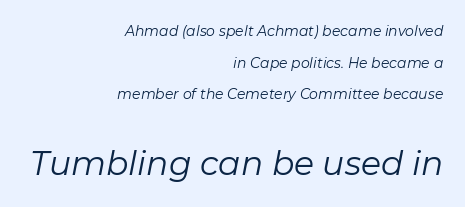
{"italic": "yes", "lean": "right", "slant_degrees": 11, "bold": "no", "weight": "regular", "width": "normal", "stroke_contrast": "low", "x_height": "medium", "monospaced": "no", "underline": "no", "align": "right", "line_spacing": "loose", "line_spacing_ratio": 2.26, "letter_spacing": "normal", "letter_spacing_em": 0.0, "larger_block": "second", "size_ratio": 2.36, "glyph_px": 33}
